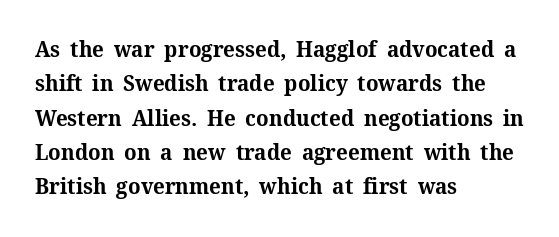
The image shows 22 px bold type, upright; set left-aligned, normal line spacing (1.56x), normal letter spacing, not underlined.
